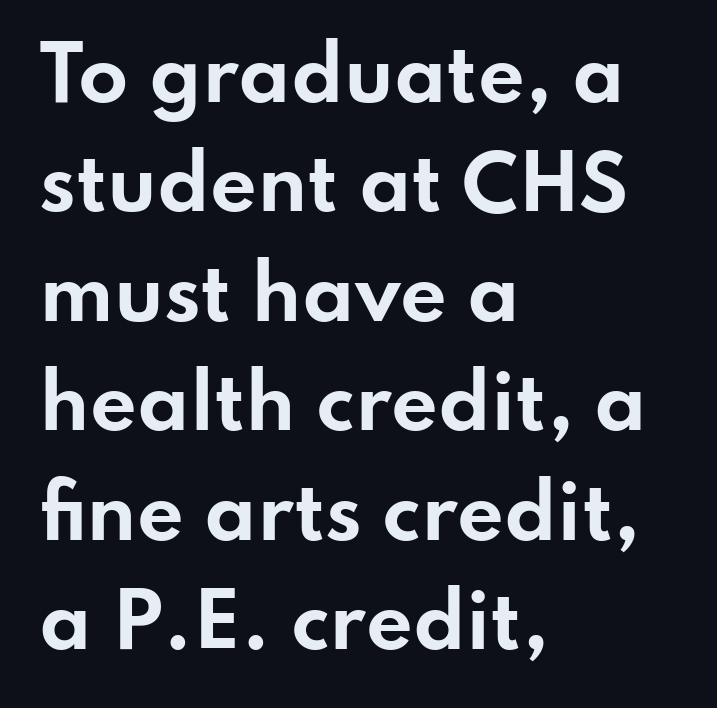
Q: Is the text bold? A: Yes.
Q: Is the text italic (slanted)? A: No, it is upright.
Q: Is the typeface a serif or a sans-serif typeface? A: Sans-serif.
Q: Is the text underlined? A: No.
Q: How is the paragraph aligned? A: Left-aligned.
Q: Is the spacing between letters normal or unusually wide? A: Normal.
Q: Is the spacing between lines tight, normal or loose? A: Normal.
Q: Width (condensed, normal, or wide)? A: Wide.
Q: Stroke contrast? A: Low.
Q: x-height? A: Small.
Q: Monospaced? A: No.
